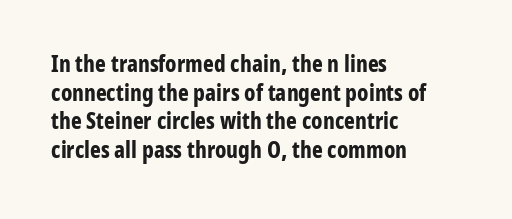
{"italic": "no", "bold": "yes", "underline": "no", "align": "left", "line_spacing": "normal", "line_spacing_ratio": 1.25, "letter_spacing": "normal", "letter_spacing_em": 0.0, "glyph_px": 23}
